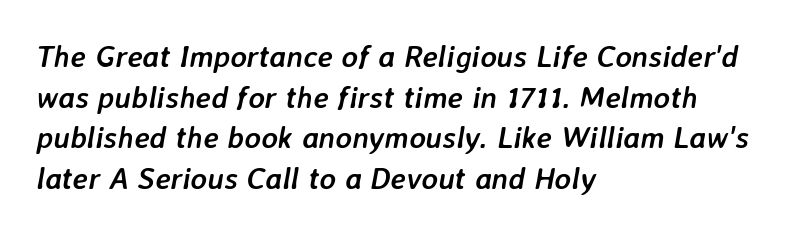
What's the leading like? Ordinary, nothing unusual. The passage shown is emphatically bold. Just letters on the line, the space beneath them empty. The passage shown is typed in a proportional face where columns would drift.
